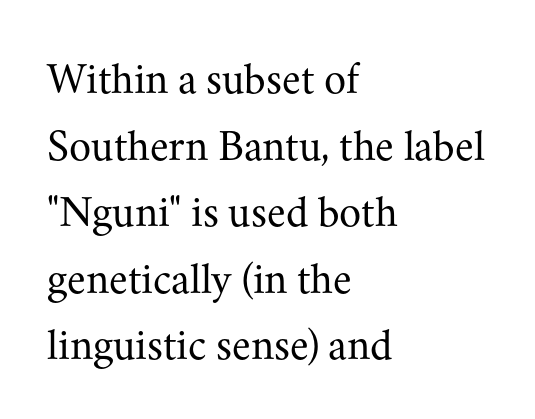
The image shows 45 px regular-weight serif type, upright; set left-aligned, normal line spacing (1.48x), normal letter spacing, not underlined; medium stroke contrast and a small x-height.
